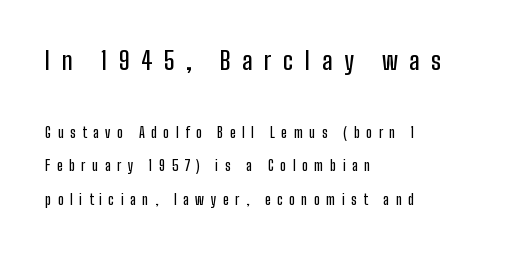
{"italic": "no", "underline": "no", "align": "left", "line_spacing": "loose", "line_spacing_ratio": 2.37, "letter_spacing": "wide", "letter_spacing_em": 0.46, "larger_block": "first", "size_ratio": 1.79, "glyph_px": 25}
